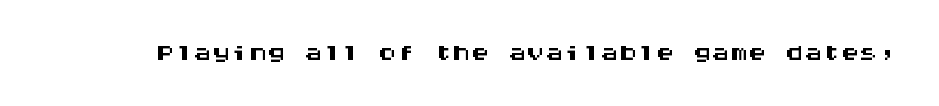
Q: Is the text italic (slanted)? A: No, it is upright.
Q: Is the typeface a serif or a sans-serif typeface? A: Sans-serif.
Q: Is the text underlined? A: No.
Q: Is the spacing between letters normal or unusually wide? A: Normal.
Q: Width (condensed, normal, or wide)? A: Wide.
Q: Stroke contrast? A: Medium.
Q: x-height? A: Large.
Q: Monospaced? A: Yes.
